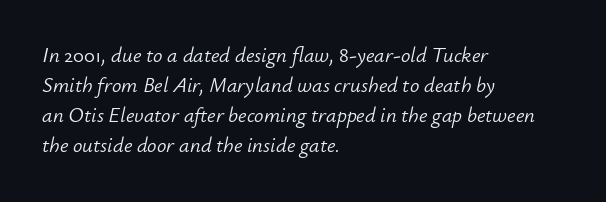
{"italic": "yes", "lean": "right", "slant_degrees": 12, "bold": "no", "underline": "no", "align": "left", "line_spacing": "normal", "line_spacing_ratio": 1.43, "letter_spacing": "normal", "letter_spacing_em": 0.0, "glyph_px": 21}
